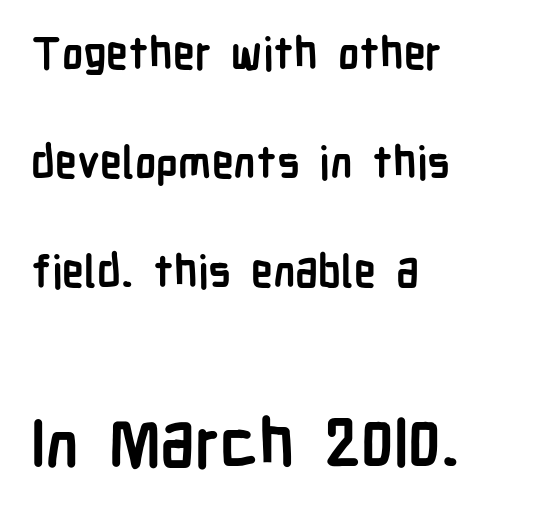
{"serif": "no", "italic": "no", "bold": "yes", "weight": "semibold", "width": "condensed", "stroke_contrast": "low", "x_height": "medium", "monospaced": "no", "underline": "no", "align": "left", "line_spacing": "loose", "line_spacing_ratio": 2.48, "letter_spacing": "normal", "letter_spacing_em": 0.0, "larger_block": "second", "size_ratio": 1.5, "glyph_px": 66}
